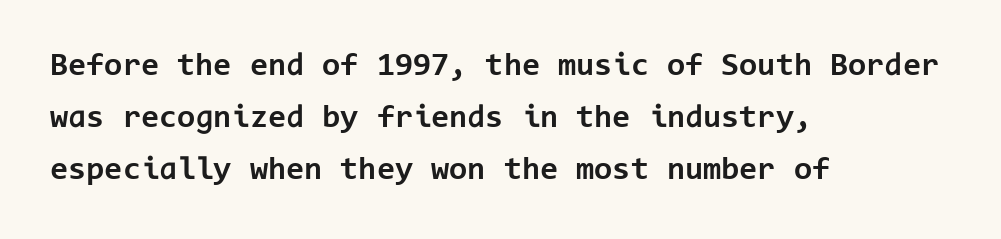
Q: Is the text bold? A: Yes.
Q: Is the text italic (slanted)? A: No, it is upright.
Q: Is the typeface a serif or a sans-serif typeface? A: Sans-serif.
Q: Is the text underlined? A: No.
Q: How is the paragraph aligned? A: Left-aligned.
Q: Is the spacing between letters normal or unusually wide? A: Normal.
Q: Is the spacing between lines tight, normal or loose? A: Normal.
Q: Width (condensed, normal, or wide)? A: Normal.
Q: Stroke contrast? A: Low.
Q: x-height? A: Medium.
Q: Monospaced? A: Yes.
